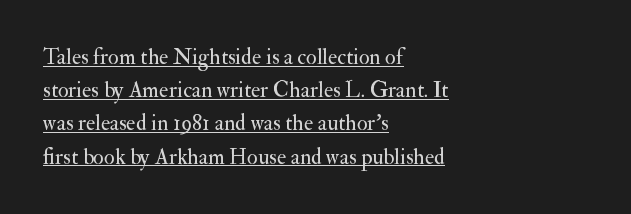
The image shows 22 px text type, upright; set left-aligned, normal line spacing (1.51x), normal letter spacing, underlined.
